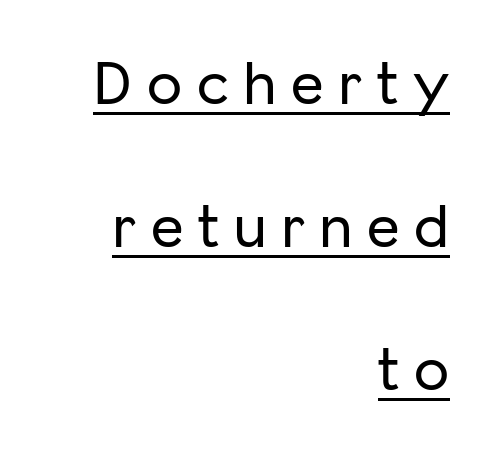
The letters advance in unequal steps, a hallmark of proportional type. Spacing between characters has been opened up far beyond the box default. Letterform terminals end flat and unadorned throughout the passage. These characters rest on top of a visible drawn line.
